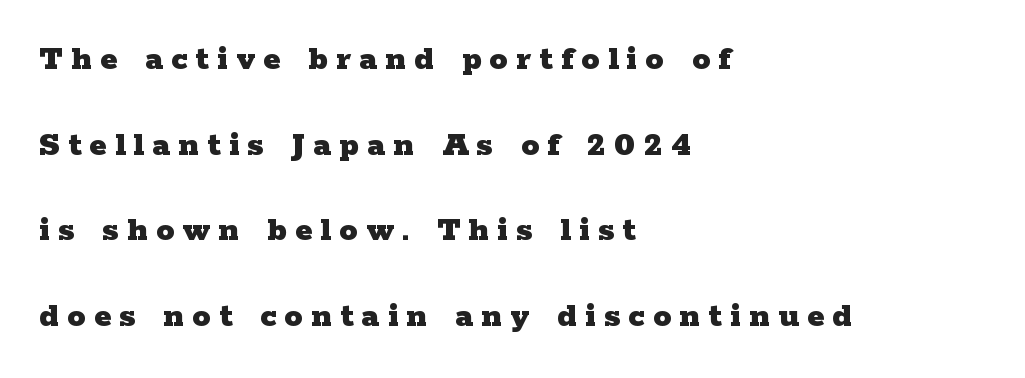
{"serif": "yes", "italic": "no", "bold": "yes", "weight": "heavy", "width": "wide", "stroke_contrast": "low", "x_height": "medium", "monospaced": "no", "underline": "no", "align": "left", "line_spacing": "loose", "line_spacing_ratio": 2.38, "letter_spacing": "wide", "letter_spacing_em": 0.23, "glyph_px": 36}
